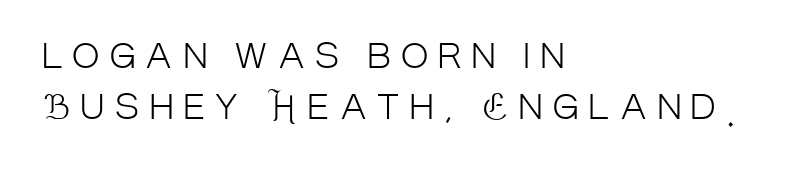
The image shows 33 px light, condensed sans-serif type, upright; set left-aligned, normal line spacing (1.56x), unusually wide letter spacing (+0.31 em), not underlined; low stroke contrast and a large x-height.
